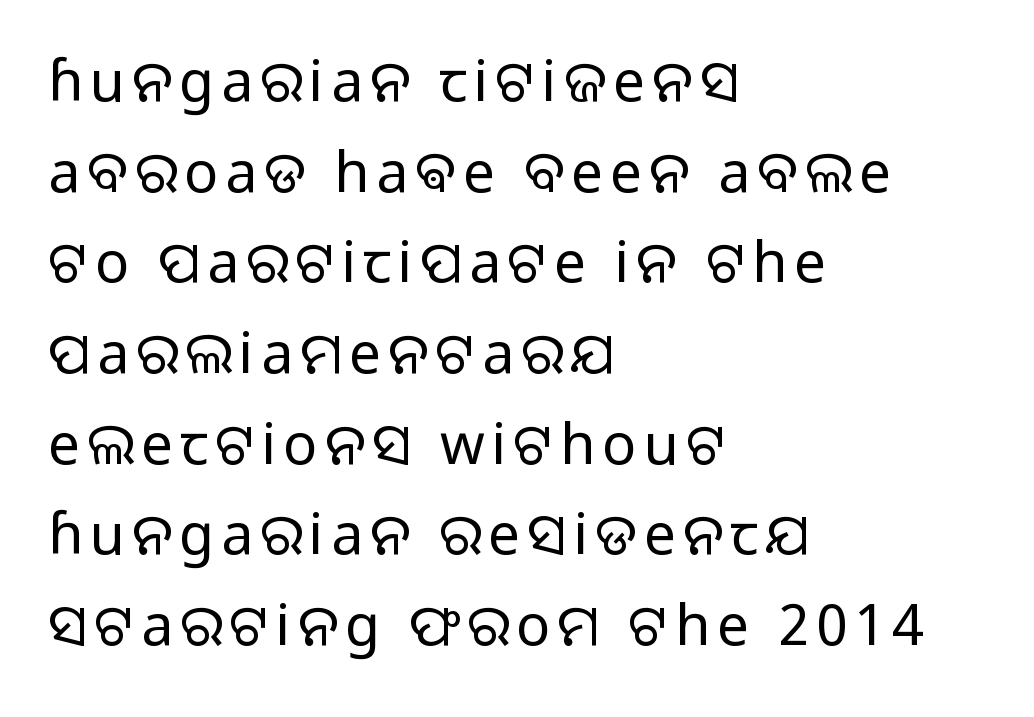
The image shows 57 px light sans-serif type, upright; set left-aligned, normal line spacing (1.59x), not underlined; low stroke contrast and a medium x-height.
